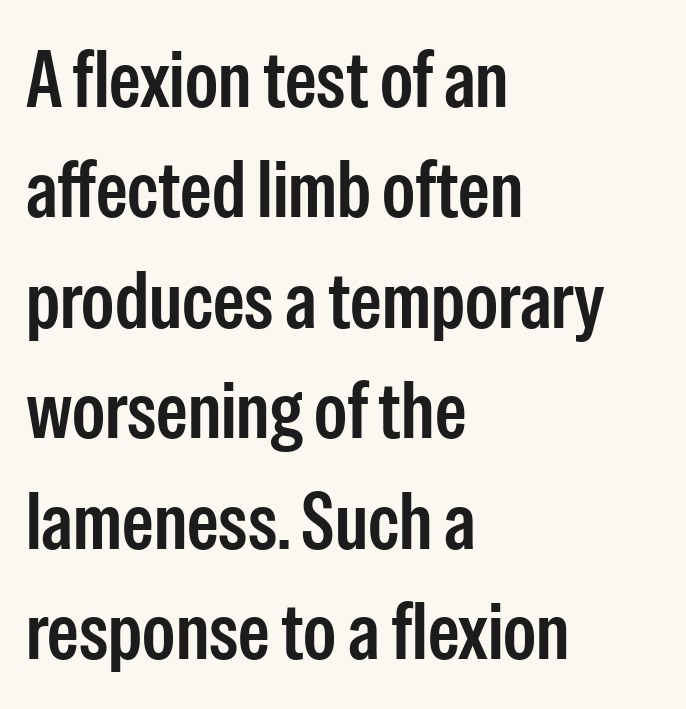
The image shows 80 px semibold, condensed sans-serif type, upright; set left-aligned, normal line spacing (1.38x), normal letter spacing, not underlined; low stroke contrast and a medium x-height.
